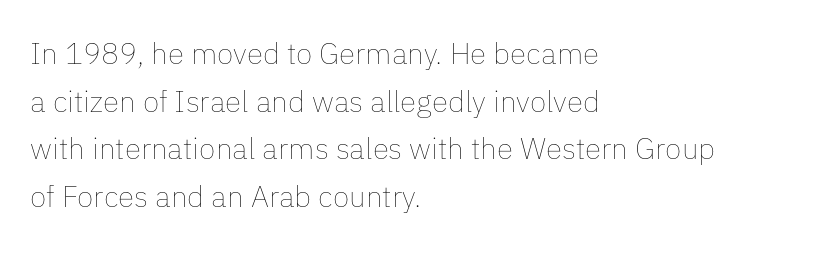
Reading down the column, the eye jumps a familiar distance to each next line. You could call the tracking neutral — neither tight nor loose. Characters remain perfectly vertical along every line. Spacing verdict: proportional, widths tailored to each character.
